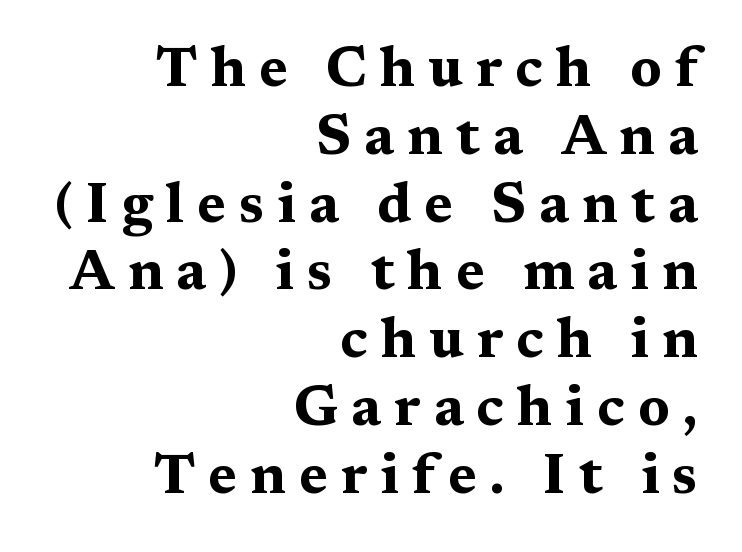
Is the letter spacing exaggerated? Yes — the characters are pushed far apart. Does the lettering tilt? It doesn't — this is upright. The type family on display is of the serif kind. These lines are rendered in a variable-pitch font. Every letter is thick-stroked: bold, no question.
